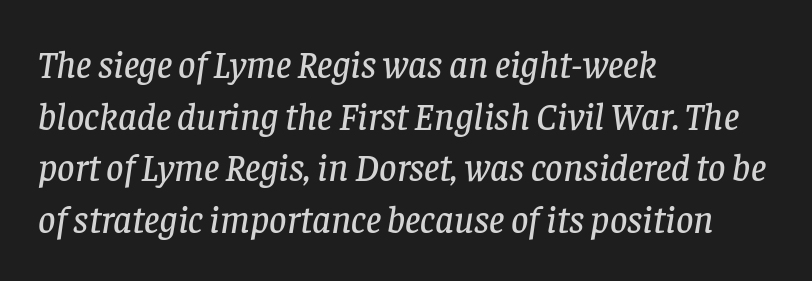
{"serif": "yes", "italic": "yes", "lean": "right", "slant_degrees": 8, "width": "normal", "stroke_contrast": "low", "x_height": "large", "monospaced": "no", "underline": "no", "align": "left", "line_spacing": "normal", "line_spacing_ratio": 1.36, "letter_spacing": "normal", "letter_spacing_em": 0.0, "glyph_px": 38}
